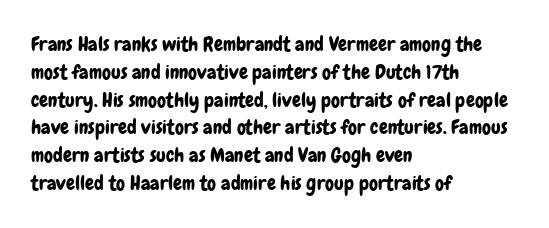
{"italic": "no", "underline": "no", "align": "left", "line_spacing": "normal", "line_spacing_ratio": 1.39, "letter_spacing": "normal", "letter_spacing_em": 0.0, "glyph_px": 20}
